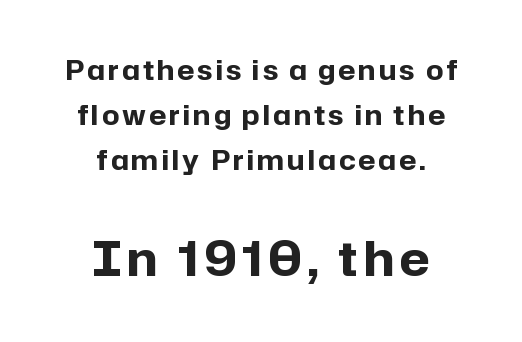
{"serif": "no", "italic": "no", "bold": "yes", "weight": "bold", "width": "normal", "stroke_contrast": "low", "x_height": "medium", "monospaced": "no", "underline": "no", "align": "center", "line_spacing": "normal", "line_spacing_ratio": 1.66, "larger_block": "second", "size_ratio": 1.78, "glyph_px": 48}
